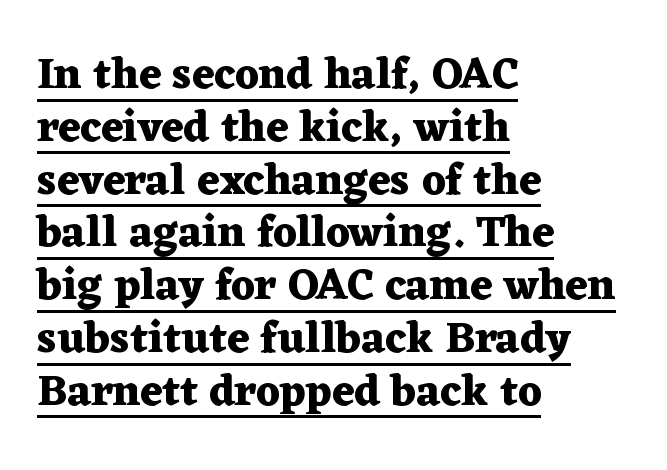
{"serif": "yes", "italic": "no", "bold": "yes", "weight": "heavy", "width": "wide", "stroke_contrast": "medium", "x_height": "medium", "monospaced": "no", "underline": "yes", "align": "left", "line_spacing_ratio": 1.2, "letter_spacing": "normal", "letter_spacing_em": 0.0, "glyph_px": 44}
